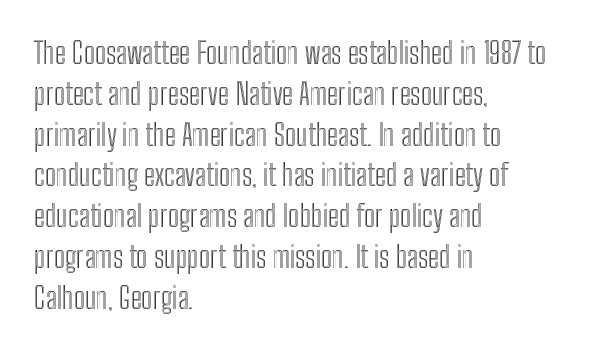
{"italic": "no", "width": "condensed", "x_height": "medium", "monospaced": "no", "underline": "no", "align": "left", "line_spacing": "normal", "line_spacing_ratio": 1.36, "letter_spacing": "normal", "letter_spacing_em": 0.0, "glyph_px": 30}
